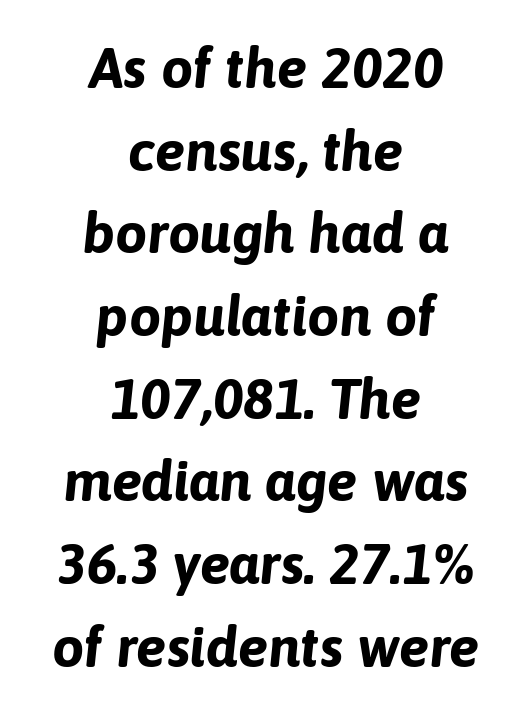
Q: Is the text bold? A: Yes.
Q: Is the text italic (slanted)? A: Yes, it leans right by about 6 degrees.
Q: Is the text underlined? A: No.
Q: How is the paragraph aligned? A: Centered.
Q: Is the spacing between letters normal or unusually wide? A: Normal.
Q: Is the spacing between lines tight, normal or loose? A: Normal.
Q: Width (condensed, normal, or wide)? A: Normal.
Q: Stroke contrast? A: Low.
Q: x-height? A: Medium.
Q: Monospaced? A: No.
